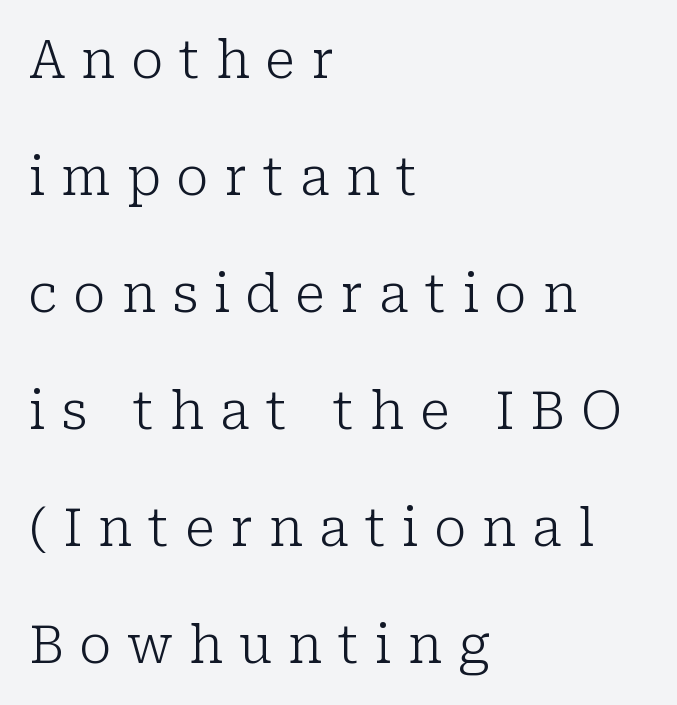
Q: Is the text bold? A: No.
Q: Is the text italic (slanted)? A: No, it is upright.
Q: Is the typeface a serif or a sans-serif typeface? A: Serif.
Q: Is the text underlined? A: No.
Q: How is the paragraph aligned? A: Left-aligned.
Q: Is the spacing between letters normal or unusually wide? A: Unusually wide.
Q: Is the spacing between lines tight, normal or loose? A: Loose.
Q: Width (condensed, normal, or wide)? A: Normal.
Q: Stroke contrast? A: Low.
Q: x-height? A: Medium.
Q: Monospaced? A: No.
